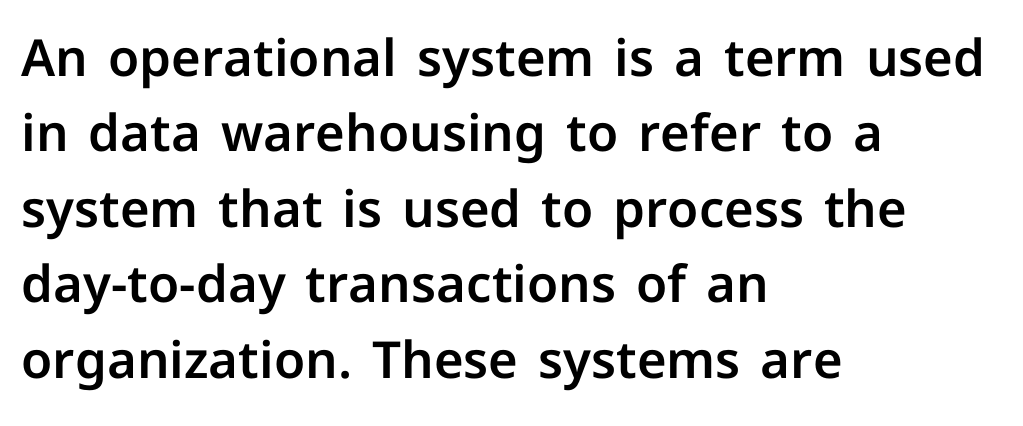
The lines sit at an ordinary, default distance from one another. The font family rendered here belongs to the sans-serif group. The strip under each line holds only bare page. Proportional: the letters do not fall into vertical columns. The type is set solid horizontally, with unmodified tracking. If you drew a ruler down the left edge, every line would touch it.
